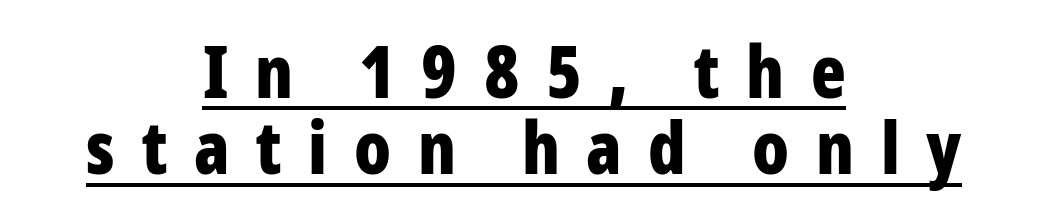
Q: Is the text bold? A: Yes.
Q: Is the text italic (slanted)? A: No, it is upright.
Q: Is the typeface a serif or a sans-serif typeface? A: Sans-serif.
Q: Is the text underlined? A: Yes.
Q: How is the paragraph aligned? A: Centered.
Q: Is the spacing between letters normal or unusually wide? A: Unusually wide.
Q: Is the spacing between lines tight, normal or loose? A: Tight.
Q: Width (condensed, normal, or wide)? A: Condensed.
Q: Stroke contrast? A: Low.
Q: x-height? A: Medium.
Q: Monospaced? A: No.
